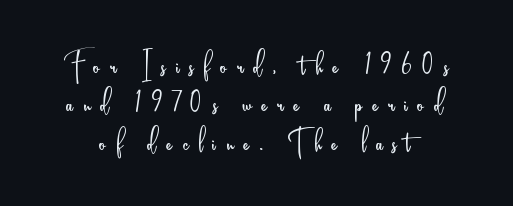
Q: Is the text bold? A: No.
Q: Is the typeface a serif or a sans-serif typeface? A: Sans-serif.
Q: Is the text underlined? A: No.
Q: Is the spacing between letters normal or unusually wide? A: Unusually wide.
Q: Is the spacing between lines tight, normal or loose? A: Tight.
Q: Width (condensed, normal, or wide)? A: Condensed.
Q: Stroke contrast? A: Low.
Q: x-height? A: Small.
Q: Monospaced? A: No.
